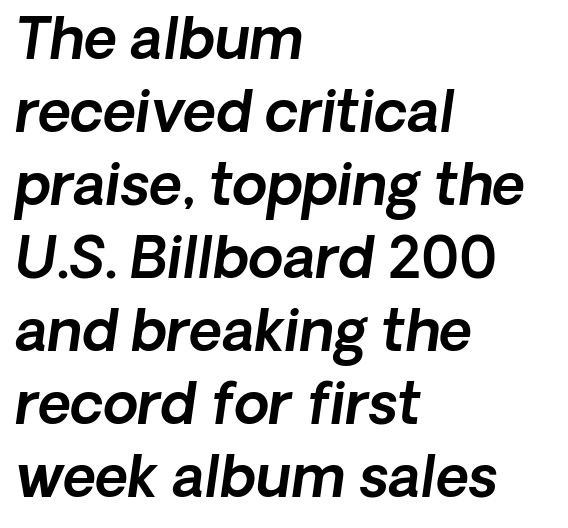
Q: Is the typeface a serif or a sans-serif typeface? A: Sans-serif.
Q: Is the text underlined? A: No.
Q: How is the paragraph aligned? A: Left-aligned.
Q: Is the spacing between letters normal or unusually wide? A: Normal.
Q: Is the spacing between lines tight, normal or loose? A: Normal.
Q: Width (condensed, normal, or wide)? A: Normal.
Q: x-height? A: Medium.
Q: Monospaced? A: No.
